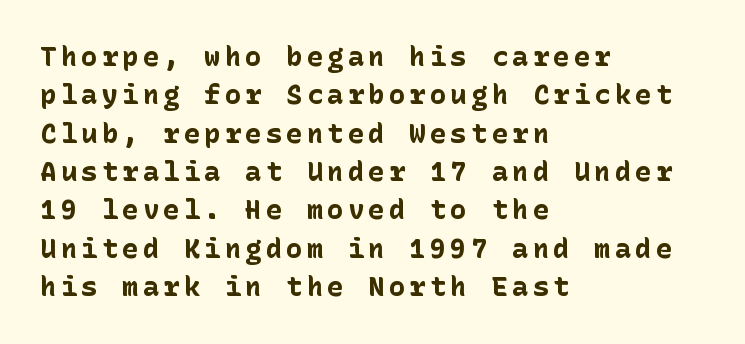
Each row of text sits above clean, open space. A dark, heavy texture on the line: the type is bold. Style check: upright. These lines sit exactly where default settings would place them. Visually the block forms a straight wall on the left and a jagged coastline on the right.
